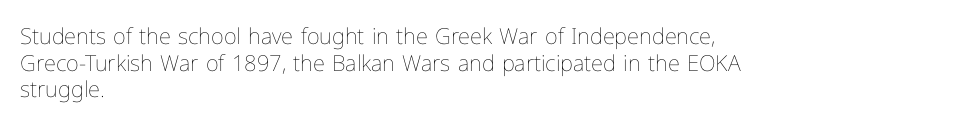
The face used here is rendered with its standard letterfit. The rag falls on the right side of this text block. The typeface has the unassuming heft of standard copy or less. Italic: no, the glyphs are upright roman.
